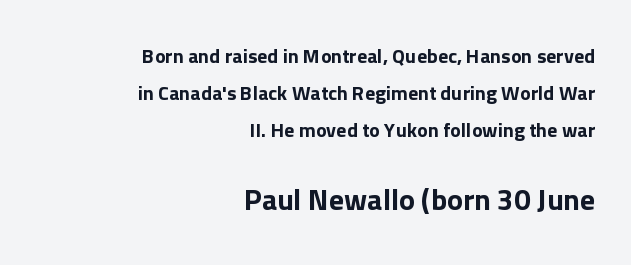
Q: Is the text italic (slanted)? A: No, it is upright.
Q: Is the typeface a serif or a sans-serif typeface? A: Sans-serif.
Q: Is the text underlined? A: No.
Q: How is the paragraph aligned? A: Right-aligned.
Q: Is the spacing between letters normal or unusually wide? A: Normal.
Q: Which block of text is set in a larger size, the first (top) or the second (bottom)? A: The second (bottom) one.
Q: Width (condensed, normal, or wide)? A: Normal.
Q: Stroke contrast? A: Low.
Q: x-height? A: Medium.
Q: Monospaced? A: No.
